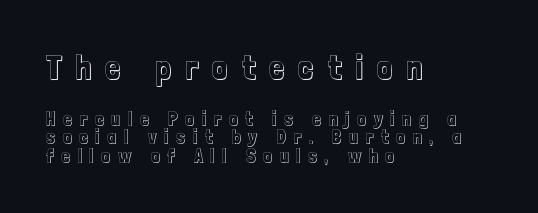
Note the varied advance widths — an 'i' is clearly narrower than an 'm'. Notice how the stems are strictly vertical — no italics here. These lines are set flush left with a ragged right edge. Size contrast runs from large at the top to small at the bottom. Leading is clearly below the norm, producing a dense column.
